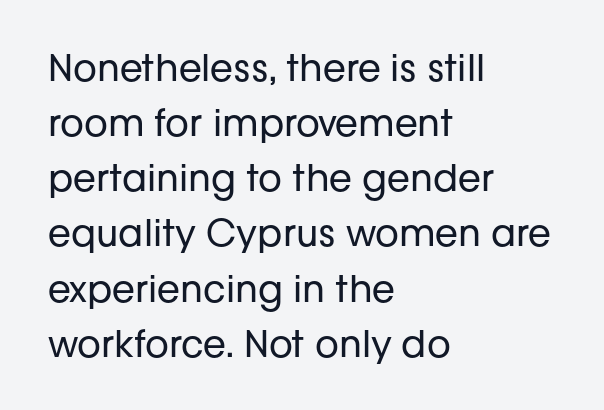
The image shows 37 px regular-weight sans-serif type, upright; set left-aligned, normal line spacing (1.49x), normal letter spacing, not underlined; low stroke contrast and a medium x-height.
